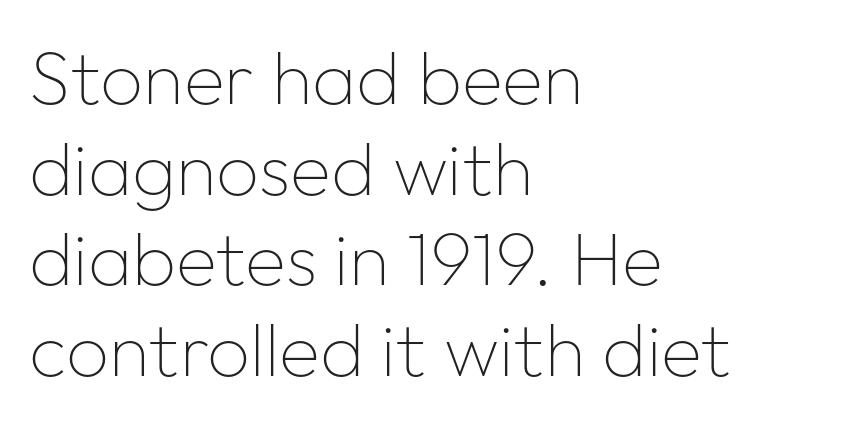
{"serif": "no", "italic": "no", "bold": "no", "weight": "thin", "width": "normal", "stroke_contrast": "low", "x_height": "medium", "monospaced": "no", "underline": "no", "align": "left", "line_spacing_ratio": 1.21, "letter_spacing": "normal", "letter_spacing_em": 0.0, "glyph_px": 75}
